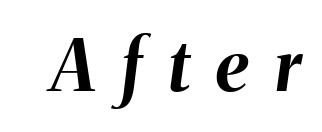
The image shows 71 px bold type, italic (leaning right); set unusually wide letter spacing (+0.37 em), not underlined; medium stroke contrast and a medium x-height.
